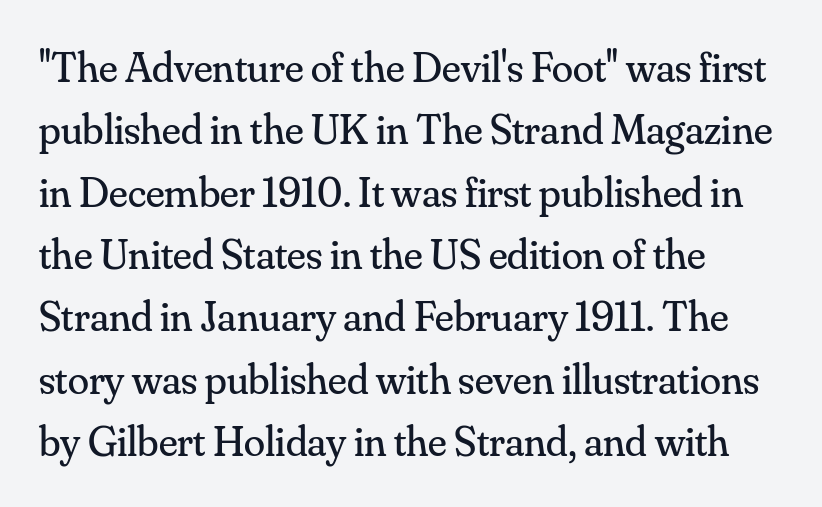
Q: Is the text bold? A: No.
Q: Is the text italic (slanted)? A: No, it is upright.
Q: Is the typeface a serif or a sans-serif typeface? A: Serif.
Q: Is the text underlined? A: No.
Q: How is the paragraph aligned? A: Left-aligned.
Q: Is the spacing between letters normal or unusually wide? A: Normal.
Q: Is the spacing between lines tight, normal or loose? A: Normal.
Q: Width (condensed, normal, or wide)? A: Normal.
Q: Stroke contrast? A: Medium.
Q: x-height? A: Small.
Q: Monospaced? A: No.
